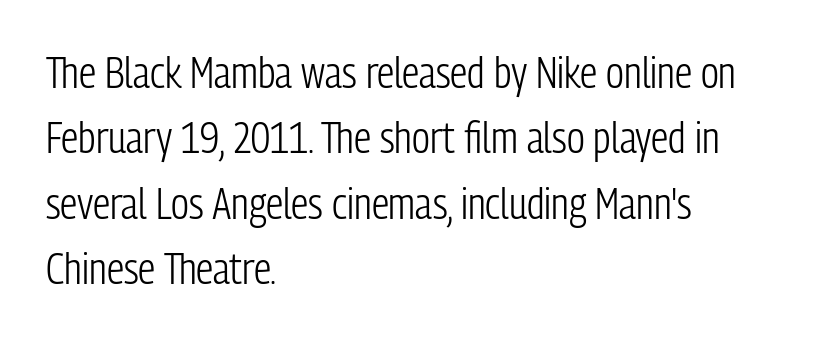
The image shows 43 px light, condensed sans-serif type, upright; set left-aligned, normal line spacing (1.52x), normal letter spacing, not underlined; low stroke contrast and a medium x-height.
